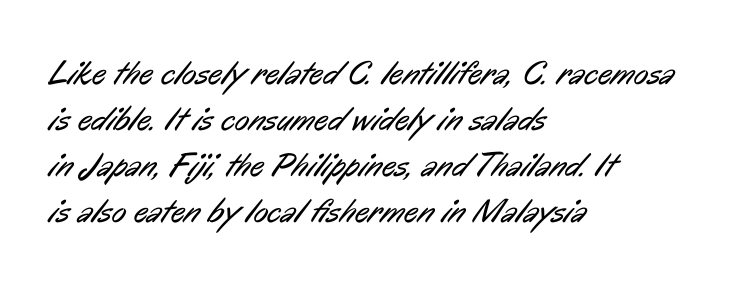
The vertical gap from one line to the next is medium. If you drew a ruler down the left edge, every line would touch it. Counters stay open thanks to moderate or lighter strokes. You can tell from the bare stems that sans-serif type was used. Nothing unusual about the tracking: characters are spaced as the font intends.
